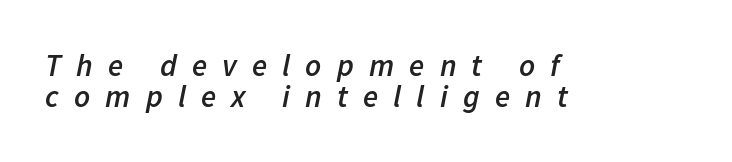
Q: Is the text bold? A: Semi-bold.
Q: Is the text italic (slanted)? A: Yes, it leans right by about 11 degrees.
Q: Is the text underlined? A: No.
Q: How is the paragraph aligned? A: Left-aligned.
Q: Is the spacing between letters normal or unusually wide? A: Unusually wide.
Q: Is the spacing between lines tight, normal or loose? A: Tight.
Q: Width (condensed, normal, or wide)? A: Normal.
Q: Stroke contrast? A: Low.
Q: x-height? A: Medium.
Q: Monospaced? A: No.
